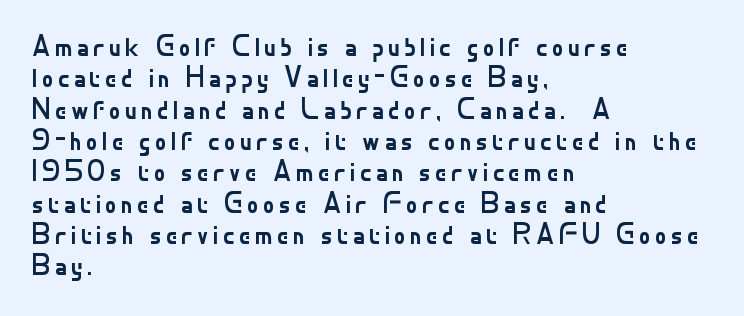
{"serif": "no", "italic": "no", "bold": "no", "weight": "regular", "width": "normal", "stroke_contrast": "low", "x_height": "small", "monospaced": "no", "underline": "no", "align": "left", "line_spacing": "tight", "line_spacing_ratio": 1.08, "glyph_px": 29}
